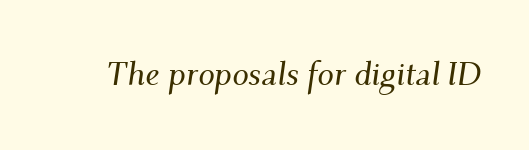
Q: Is the text italic (slanted)? A: Yes, it leans right by about 9 degrees.
Q: Is the typeface a serif or a sans-serif typeface? A: Serif.
Q: Is the text underlined? A: No.
Q: Is the spacing between letters normal or unusually wide? A: Normal.
Q: Width (condensed, normal, or wide)? A: Normal.
Q: Stroke contrast? A: Medium.
Q: x-height? A: Small.
Q: Monospaced? A: No.
